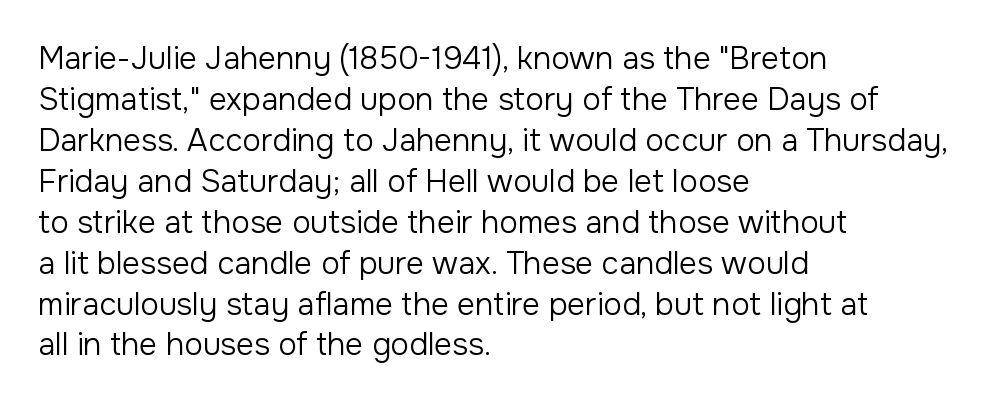
Q: Is the text bold? A: No.
Q: Is the text italic (slanted)? A: No, it is upright.
Q: Is the typeface a serif or a sans-serif typeface? A: Sans-serif.
Q: Is the text underlined? A: No.
Q: How is the paragraph aligned? A: Left-aligned.
Q: Is the spacing between letters normal or unusually wide? A: Normal.
Q: Is the spacing between lines tight, normal or loose? A: Normal.
Q: Width (condensed, normal, or wide)? A: Normal.
Q: Stroke contrast? A: Low.
Q: x-height? A: Medium.
Q: Monospaced? A: No.
